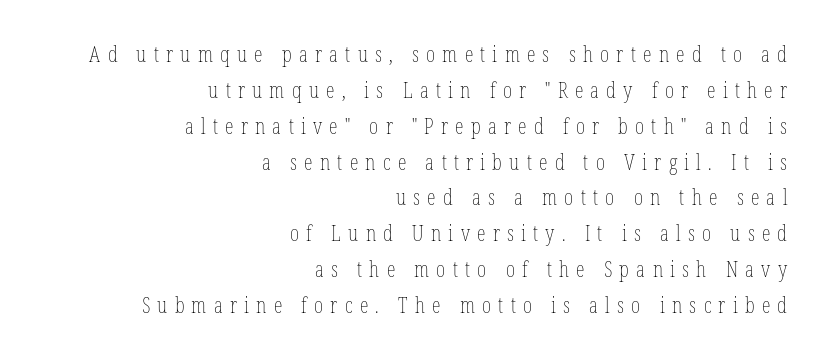
{"italic": "no", "bold": "no", "underline": "no", "align": "right", "line_spacing": "normal", "line_spacing_ratio": 1.63, "letter_spacing": "wide", "letter_spacing_em": 0.33, "glyph_px": 22}
